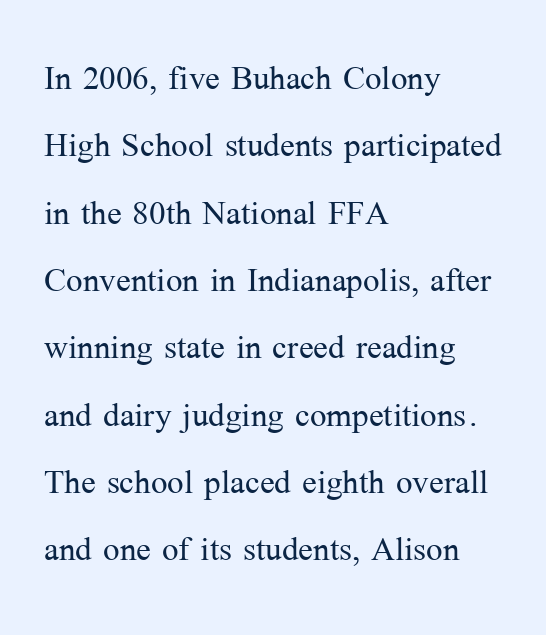
The image shows 44 px light serif type, upright; set left-aligned, normal line spacing (1.53x), normal letter spacing, not underlined; medium stroke contrast and a medium x-height.
